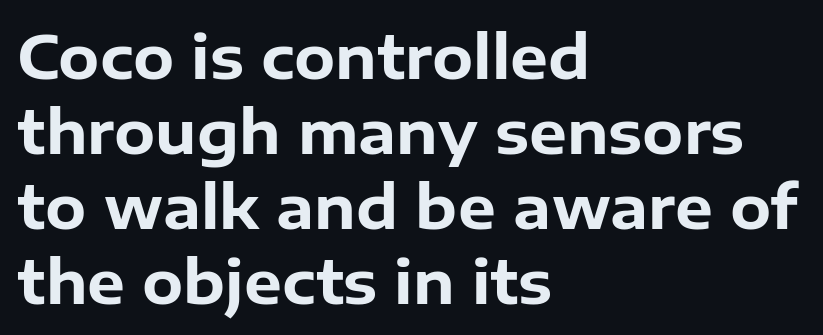
{"serif": "no", "italic": "no", "bold": "yes", "weight": "bold", "width": "normal", "stroke_contrast": "low", "x_height": "medium", "monospaced": "no", "underline": "no", "align": "left", "line_spacing": "normal", "line_spacing_ratio": 1.25, "letter_spacing": "normal", "letter_spacing_em": 0.0, "glyph_px": 60}
